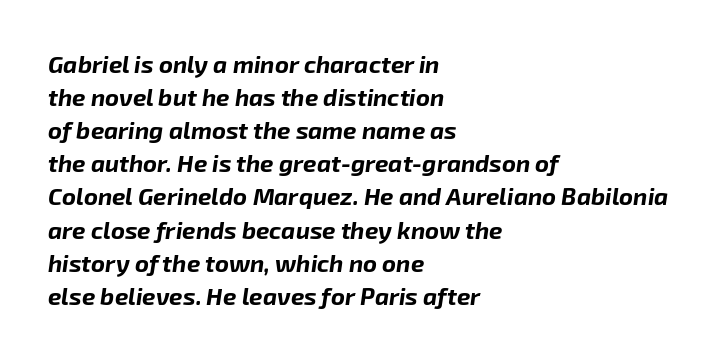
The image shows 24 px bold type, italic (leaning right); set left-aligned, normal line spacing (1.38x), normal letter spacing, not underlined.
